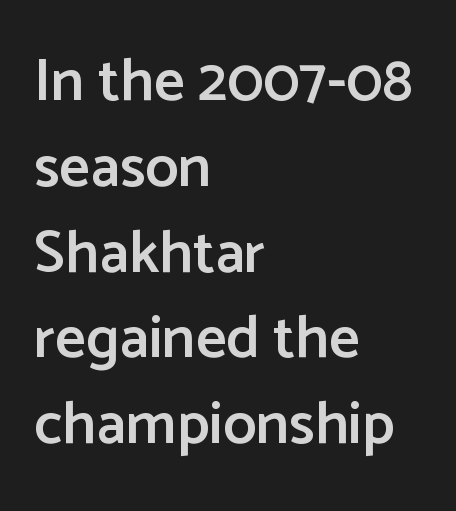
{"serif": "no", "italic": "no", "bold": "semi", "weight": "semibold", "width": "normal", "stroke_contrast": "low", "x_height": "medium", "monospaced": "no", "underline": "no", "align": "left", "line_spacing": "normal", "line_spacing_ratio": 1.43, "letter_spacing": "normal", "letter_spacing_em": 0.0, "glyph_px": 60}
